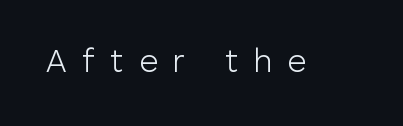
Q: Is the text bold? A: No.
Q: Is the text italic (slanted)? A: No, it is upright.
Q: Is the typeface a serif or a sans-serif typeface? A: Sans-serif.
Q: Is the text underlined? A: No.
Q: Is the spacing between letters normal or unusually wide? A: Unusually wide.
Q: Width (condensed, normal, or wide)? A: Normal.
Q: Stroke contrast? A: Low.
Q: x-height? A: Medium.
Q: Monospaced? A: No.
